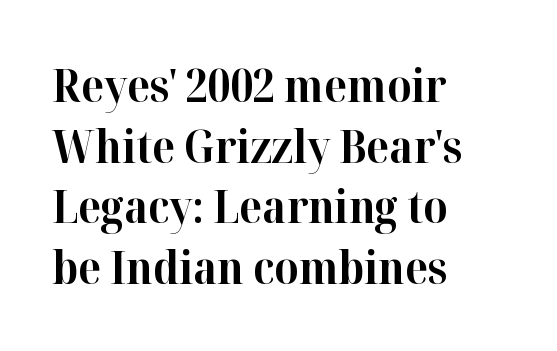
{"serif": "yes", "italic": "no", "bold": "yes", "weight": "bold", "width": "normal", "stroke_contrast": "high", "x_height": "medium", "monospaced": "no", "underline": "no", "align": "left", "line_spacing": "normal", "line_spacing_ratio": 1.32, "letter_spacing": "normal", "letter_spacing_em": 0.0, "glyph_px": 46}
